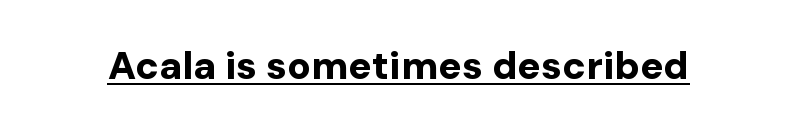
The image shows 39 px bold sans-serif type, upright; set normal letter spacing, underlined; low stroke contrast and a medium x-height.
